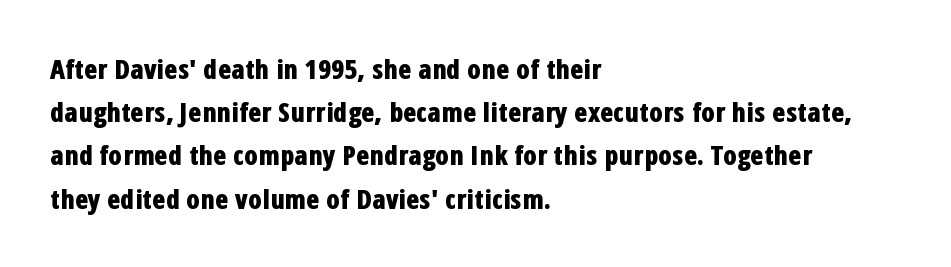
The image shows 27 px bold type, upright; set left-aligned, normal line spacing (1.6x), normal letter spacing, not underlined.
